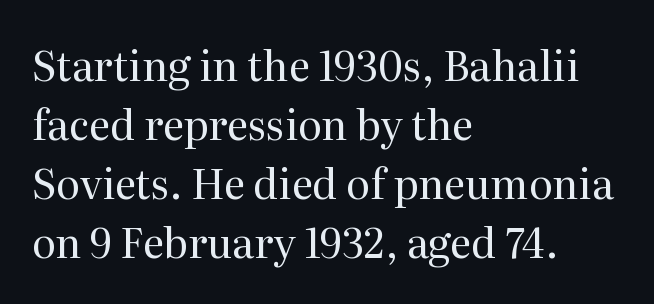
This sample has the flowing, uneven cadence of proportional lettering. The weight tops out at a normal text grade. These lines were composed using upright roman letters. In terms of letterform style, serifs are clearly present.
